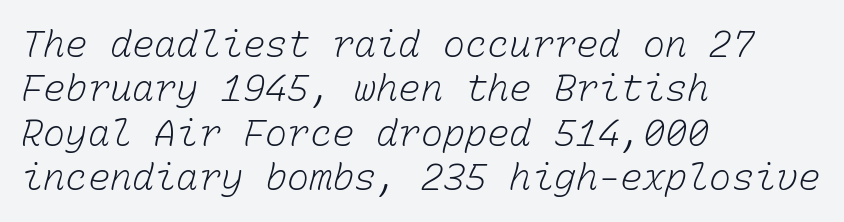
{"bold": "no", "weight": "light", "width": "normal", "stroke_contrast": "low", "x_height": "medium", "monospaced": "yes", "underline": "no", "align": "left", "line_spacing_ratio": 1.2, "letter_spacing": "normal", "letter_spacing_em": 0.0, "glyph_px": 37}
